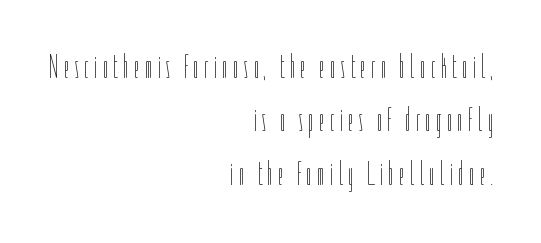
Q: Is the text bold? A: No.
Q: Is the text italic (slanted)? A: No, it is upright.
Q: Is the text underlined? A: No.
Q: How is the paragraph aligned? A: Right-aligned.
Q: Is the spacing between lines tight, normal or loose? A: Normal.
Q: Width (condensed, normal, or wide)? A: Condensed.
Q: Stroke contrast? A: Low.
Q: x-height? A: Medium.
Q: Monospaced? A: No.
